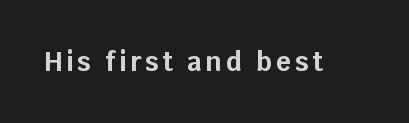
{"italic": "no", "bold": "yes", "underline": "no", "glyph_px": 26}
